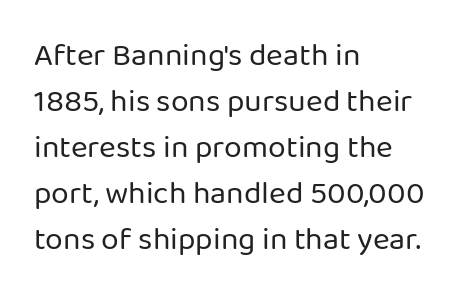
{"serif": "no", "italic": "no", "bold": "no", "weight": "regular", "width": "normal", "stroke_contrast": "low", "x_height": "medium", "monospaced": "no", "underline": "no", "align": "left", "line_spacing": "normal", "line_spacing_ratio": 1.44, "letter_spacing": "normal", "letter_spacing_em": 0.0, "glyph_px": 32}
